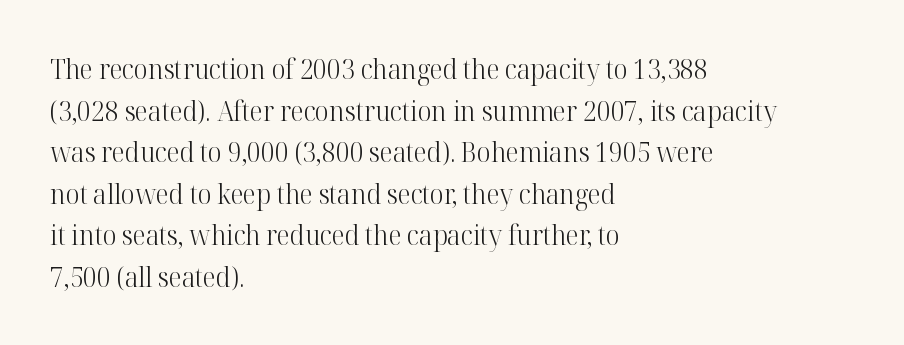
Q: Is the text bold? A: No.
Q: Is the text italic (slanted)? A: No, it is upright.
Q: Is the text underlined? A: No.
Q: How is the paragraph aligned? A: Left-aligned.
Q: Is the spacing between letters normal or unusually wide? A: Normal.
Q: Is the spacing between lines tight, normal or loose? A: Normal.
